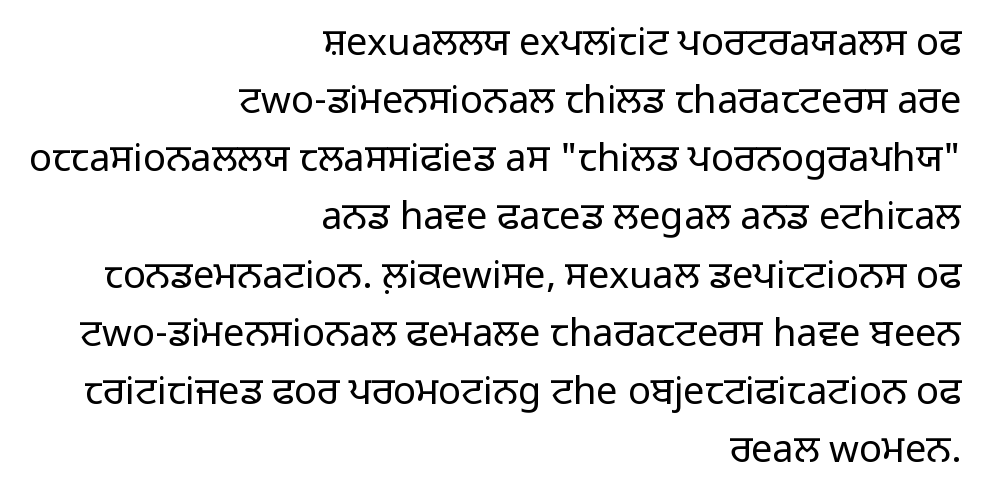
Decoration check: the copy has no underline. Tracking value appears to be zero — textbook default spacing. Posture: vertical. You can tell from the bare stems that sans-serif type was used. Stroke thickness stays within the range of a standard reading face or lighter. Successive baselines arrive at the customary interval.
